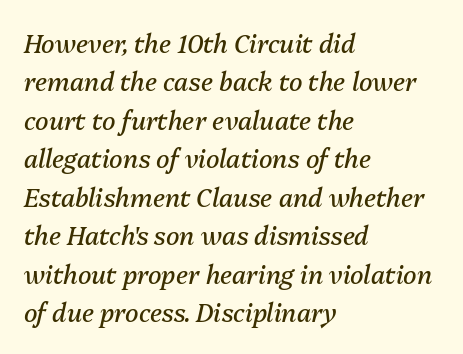
The image shows 25 px text type, italic (leaning right); set left-aligned, normal line spacing (1.54x), normal letter spacing, not underlined.
